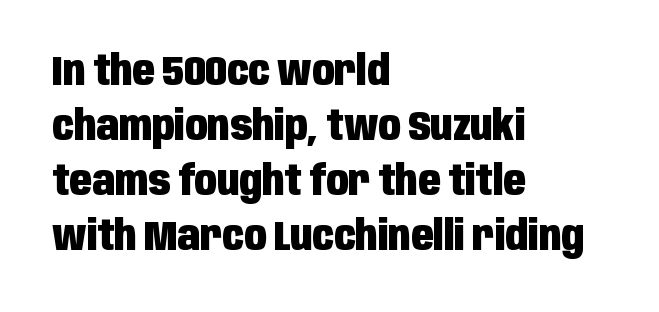
Q: Is the text bold? A: Yes.
Q: Is the text italic (slanted)? A: No, it is upright.
Q: Is the typeface a serif or a sans-serif typeface? A: Sans-serif.
Q: Is the text underlined? A: No.
Q: How is the paragraph aligned? A: Left-aligned.
Q: Is the spacing between letters normal or unusually wide? A: Normal.
Q: Is the spacing between lines tight, normal or loose? A: Normal.
Q: Width (condensed, normal, or wide)? A: Condensed.
Q: Stroke contrast? A: Low.
Q: x-height? A: Large.
Q: Monospaced? A: No.
